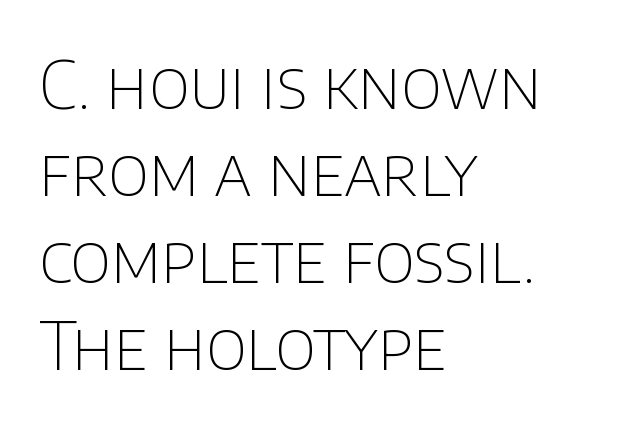
{"serif": "no", "italic": "no", "bold": "no", "weight": "thin", "width": "normal", "stroke_contrast": "low", "x_height": "large", "monospaced": "no", "underline": "no", "align": "left", "line_spacing": "normal", "line_spacing_ratio": 1.3, "letter_spacing": "normal", "letter_spacing_em": 0.0, "glyph_px": 67}
